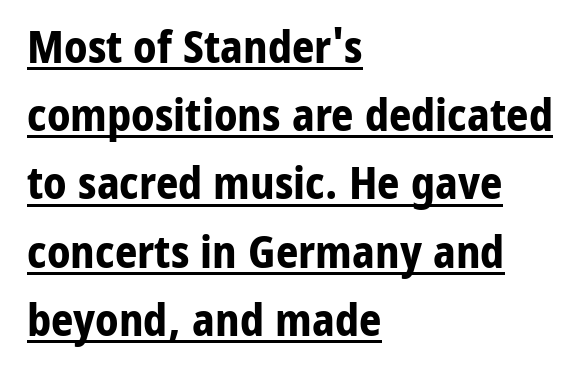
Rendered with straight, roman letterforms. Words appear dense and cohesive because spacing is normal. Short and long lines alike share a common starting point at left. This sample carries an underscore along the baseline area.
